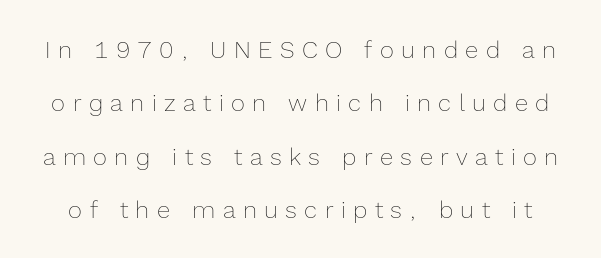
Compared with typical paragraphs, the rows here are farther apart. The space directly below the letters is spotless. The tracking reads as deliberately expanded to a designer's eye. Characters remain perfectly vertical along every line. Unbolded letterforms with no extra heft.
